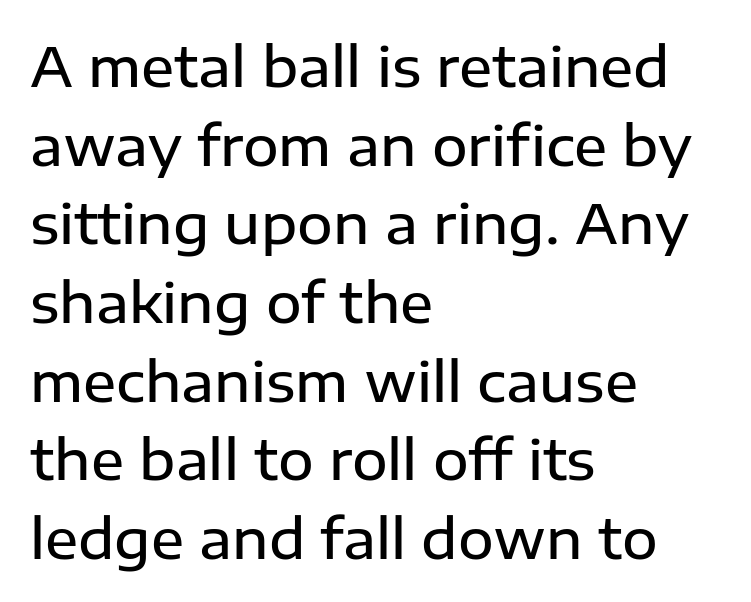
The image shows 55 px semibold sans-serif type, upright; set left-aligned, normal line spacing (1.43x), normal letter spacing, not underlined; low stroke contrast and a medium x-height.
